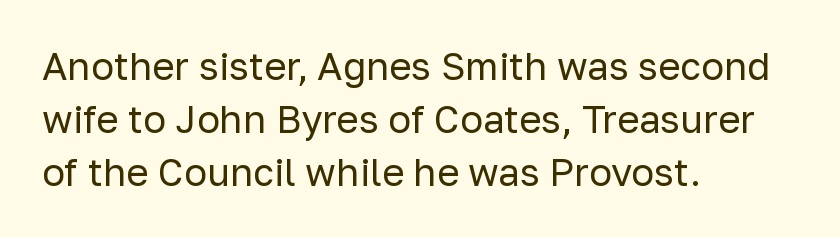
The image shows 38 px regular-weight sans-serif type, upright; set left-aligned, normal line spacing (1.39x), normal letter spacing, not underlined; low stroke contrast and a medium x-height.
